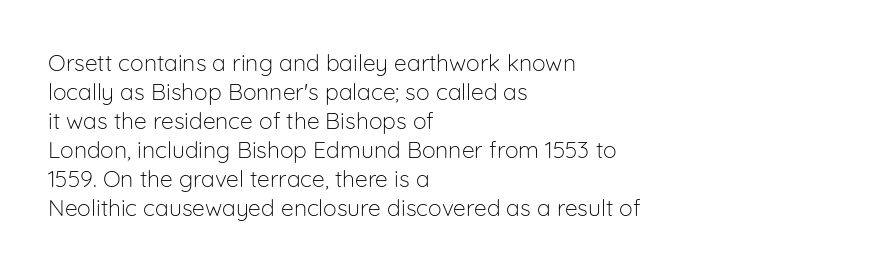
A typesetter would call this zero additional tracking. If you drew a line through each stem, it would be perfectly vertical. This block has exactly the height ordinary leading produces. Teacher's note: observe the even left margin — that is flush-left alignment. The area under the type is left untouched. This is not heavy type; no bold has been used.
